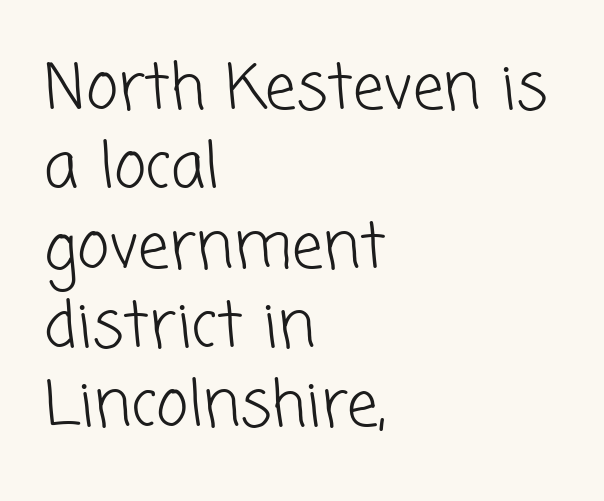
{"serif": "no", "bold": "no", "weight": "light", "width": "normal", "stroke_contrast": "low", "x_height": "medium", "monospaced": "no", "underline": "no", "align": "left", "line_spacing": "normal", "line_spacing_ratio": 1.28, "letter_spacing": "normal", "letter_spacing_em": 0.0, "glyph_px": 62}
